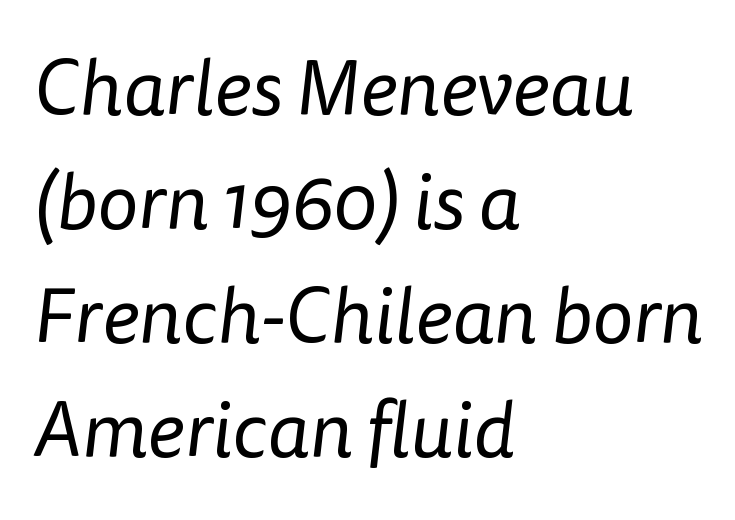
{"serif": "no", "bold": "no", "weight": "regular", "width": "normal", "stroke_contrast": "low", "x_height": "medium", "monospaced": "no", "underline": "no", "align": "left", "line_spacing": "normal", "line_spacing_ratio": 1.46, "letter_spacing": "normal", "letter_spacing_em": 0.0, "glyph_px": 78}
